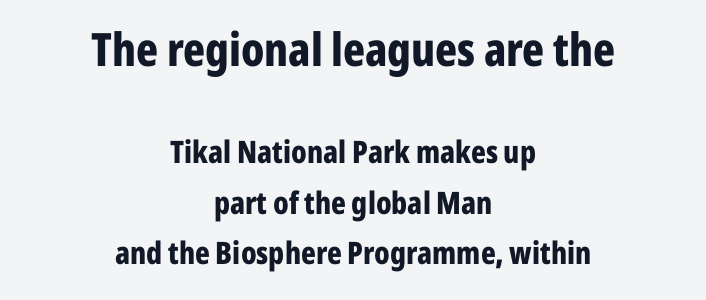
The image shows 46 px bold, condensed sans-serif type, upright; set centered, normal line spacing (1.62x), normal letter spacing, not underlined; the first (top) block is 1.48x larger; low stroke contrast and a medium x-height.
